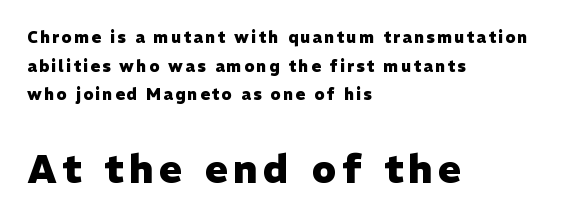
The image shows 39 px heavy sans-serif type, upright; set left-aligned, line spacing 1.79x, not underlined; the second (bottom) block is 2.44x larger; low stroke contrast and a medium x-height.
